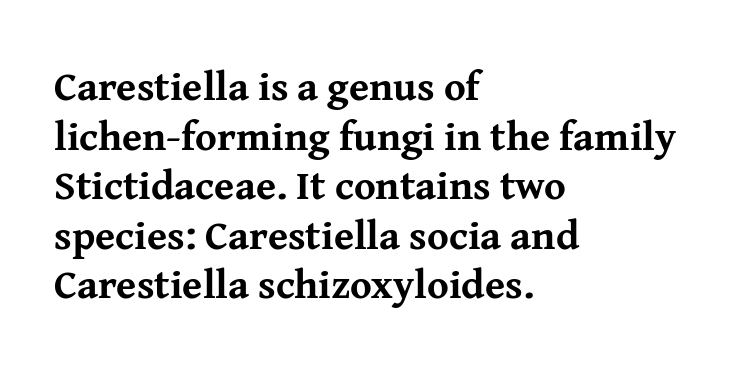
Q: Is the text bold? A: Yes.
Q: Is the text italic (slanted)? A: No, it is upright.
Q: Is the typeface a serif or a sans-serif typeface? A: Serif.
Q: Is the text underlined? A: No.
Q: How is the paragraph aligned? A: Left-aligned.
Q: Is the spacing between letters normal or unusually wide? A: Normal.
Q: Width (condensed, normal, or wide)? A: Normal.
Q: Stroke contrast? A: Medium.
Q: x-height? A: Medium.
Q: Monospaced? A: No.
